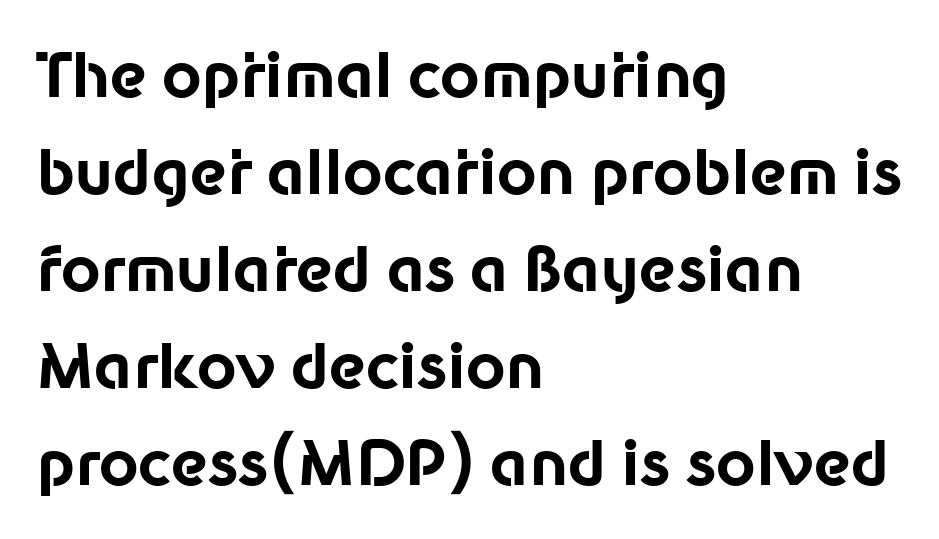
Q: Is the text bold? A: Yes.
Q: Is the text italic (slanted)? A: No, it is upright.
Q: Is the typeface a serif or a sans-serif typeface? A: Sans-serif.
Q: Is the text underlined? A: No.
Q: How is the paragraph aligned? A: Left-aligned.
Q: Is the spacing between letters normal or unusually wide? A: Normal.
Q: Is the spacing between lines tight, normal or loose? A: Normal.
Q: Width (condensed, normal, or wide)? A: Normal.
Q: Stroke contrast? A: Low.
Q: x-height? A: Medium.
Q: Monospaced? A: No.
